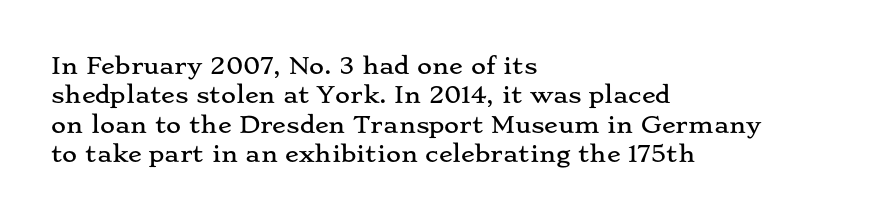
{"italic": "no", "underline": "no", "align": "left", "line_spacing": "normal", "line_spacing_ratio": 1.28, "letter_spacing": "normal", "letter_spacing_em": 0.0, "glyph_px": 23}
